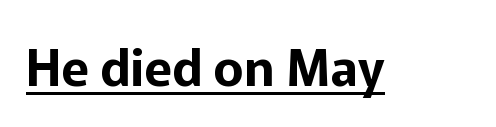
{"serif": "no", "italic": "no", "width": "normal", "stroke_contrast": "low", "x_height": "medium", "monospaced": "no", "underline": "yes", "letter_spacing": "normal", "letter_spacing_em": 0.0, "glyph_px": 51}
